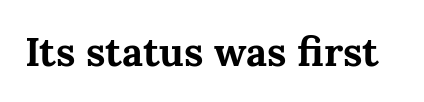
{"serif": "yes", "italic": "no", "bold": "yes", "weight": "bold", "width": "normal", "stroke_contrast": "medium", "x_height": "medium", "monospaced": "no", "underline": "no", "letter_spacing": "normal", "letter_spacing_em": 0.0, "glyph_px": 40}
